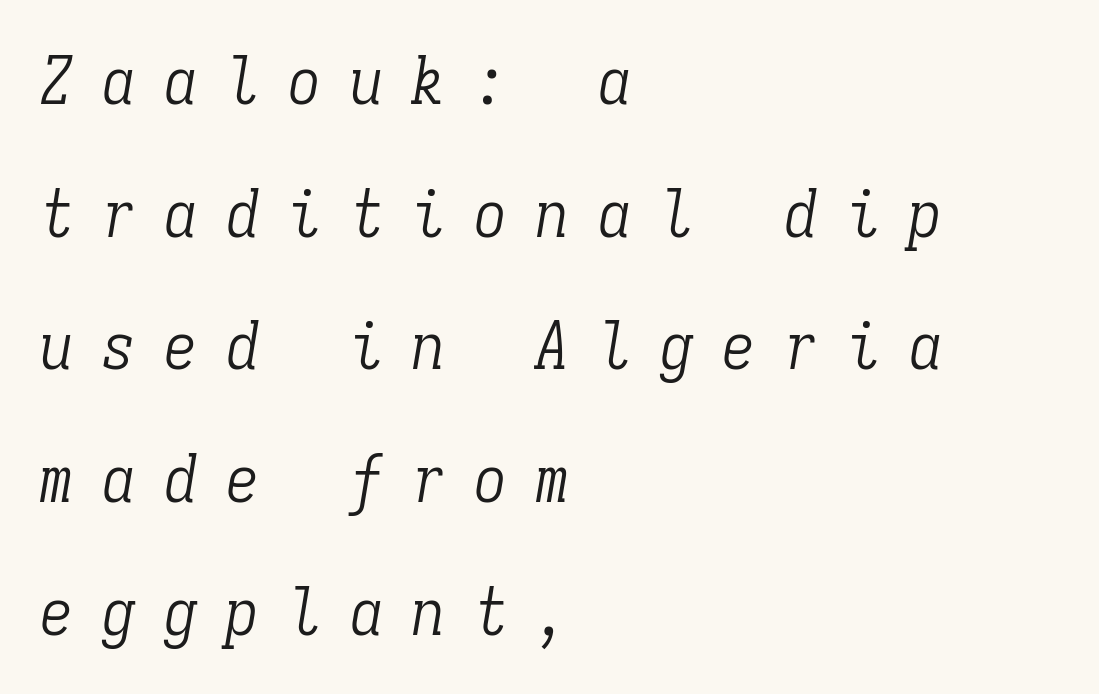
Q: Is the text bold? A: No.
Q: Is the text italic (slanted)? A: Yes, it leans right by about 9 degrees.
Q: Is the typeface a serif or a sans-serif typeface? A: Serif.
Q: Is the text underlined? A: No.
Q: How is the paragraph aligned? A: Left-aligned.
Q: Is the spacing between letters normal or unusually wide? A: Unusually wide.
Q: Is the spacing between lines tight, normal or loose? A: Loose.
Q: Width (condensed, normal, or wide)? A: Condensed.
Q: Stroke contrast? A: Low.
Q: x-height? A: Medium.
Q: Monospaced? A: Yes.
